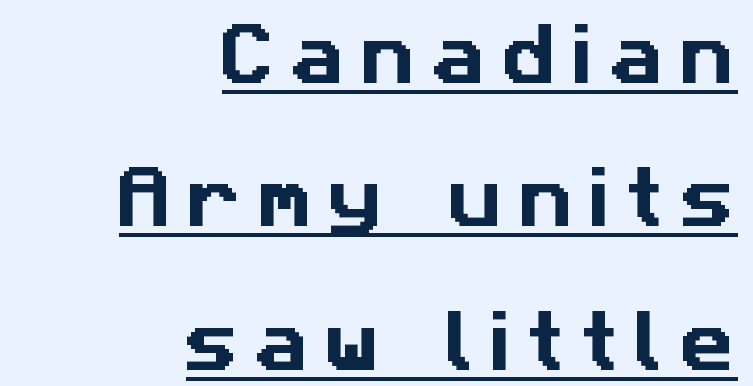
{"serif": "no", "width": "normal", "stroke_contrast": "low", "x_height": "medium", "monospaced": "no", "underline": "yes", "align": "right", "line_spacing": "loose", "line_spacing_ratio": 2.14, "letter_spacing": "wide", "letter_spacing_em": 0.24, "glyph_px": 67}
